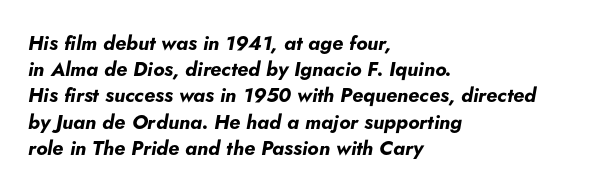
Strong, thick strokes mark this as bold type. There is no visible air inserted between adjacent glyphs. Visually the block forms a straight wall on the left and a jagged coastline on the right. The area under the type is left untouched. The typography opts for an oblique posture over an upright one. Is there much room between lines? A standard amount, neither cramped nor airy.
